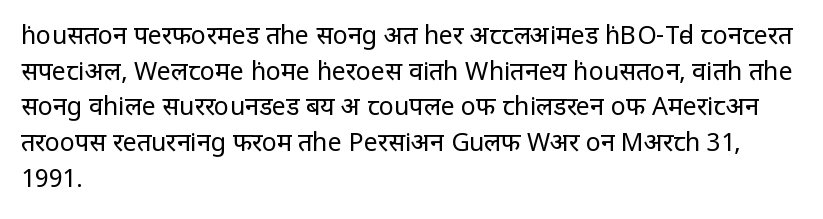
{"italic": "no", "bold": "no", "underline": "no", "align": "left", "line_spacing": "normal", "line_spacing_ratio": 1.43, "letter_spacing": "normal", "letter_spacing_em": 0.0, "glyph_px": 25}
